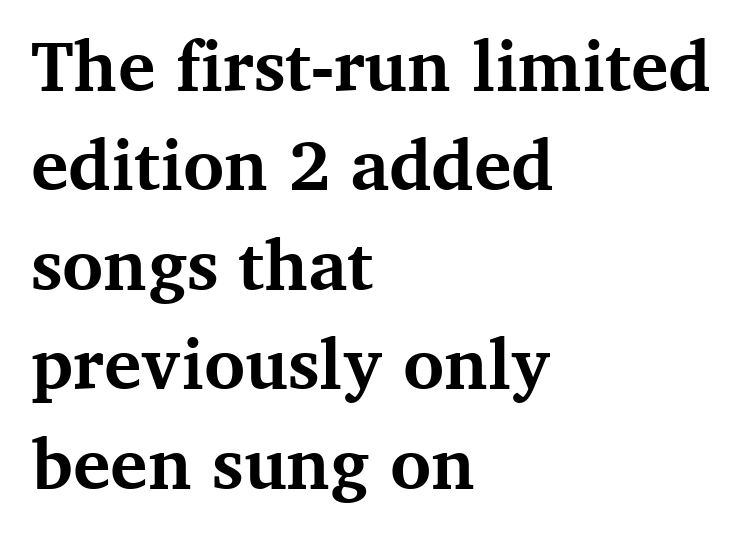
{"serif": "yes", "italic": "no", "bold": "yes", "weight": "bold", "width": "normal", "stroke_contrast": "medium", "x_height": "medium", "monospaced": "no", "underline": "no", "align": "left", "line_spacing": "normal", "line_spacing_ratio": 1.42, "letter_spacing": "normal", "letter_spacing_em": 0.0, "glyph_px": 70}
